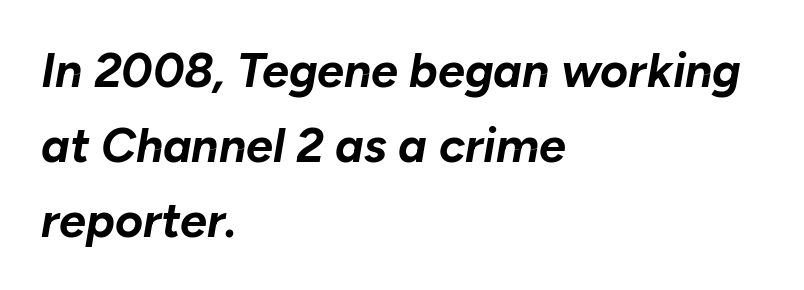
{"italic": "yes", "lean": "right", "slant_degrees": 10, "bold": "yes", "weight": "bold", "width": "normal", "stroke_contrast": "low", "x_height": "medium", "monospaced": "no", "underline": "no", "align": "left", "line_spacing": "normal", "line_spacing_ratio": 1.56, "letter_spacing": "normal", "letter_spacing_em": 0.0, "glyph_px": 48}
